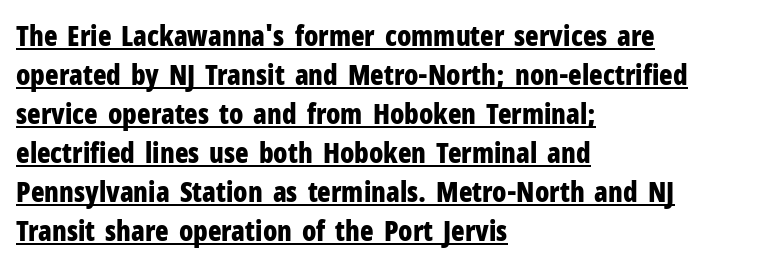
The image shows 28 px bold, condensed sans-serif type, upright; set left-aligned, normal line spacing (1.39x), normal letter spacing, underlined; low stroke contrast and a medium x-height.
